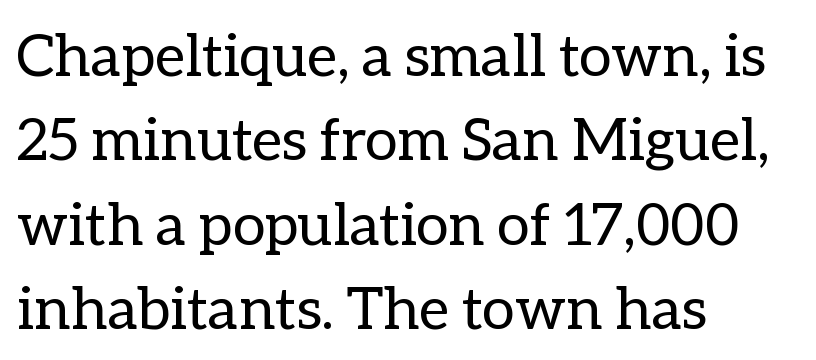
Q: Is the text bold? A: No.
Q: Is the text italic (slanted)? A: No, it is upright.
Q: Is the text underlined? A: No.
Q: How is the paragraph aligned? A: Left-aligned.
Q: Is the spacing between letters normal or unusually wide? A: Normal.
Q: Is the spacing between lines tight, normal or loose? A: Normal.
Q: Width (condensed, normal, or wide)? A: Normal.
Q: Stroke contrast? A: Low.
Q: x-height? A: Medium.
Q: Monospaced? A: No.
